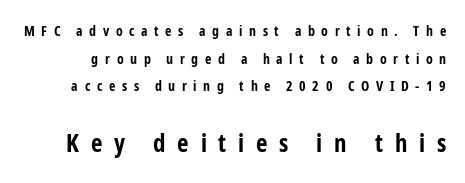
Q: Is the text bold? A: Yes.
Q: Is the text italic (slanted)? A: No, it is upright.
Q: Is the text underlined? A: No.
Q: Is the spacing between letters normal or unusually wide? A: Unusually wide.
Q: Is the spacing between lines tight, normal or loose? A: Loose.
Q: Which block of text is set in a larger size, the first (top) or the second (bottom)? A: The second (bottom) one.
